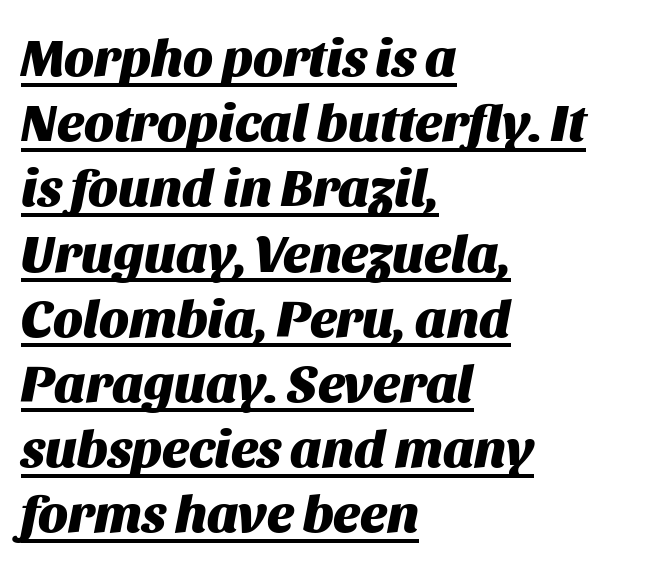
{"italic": "yes", "lean": "right", "slant_degrees": 11, "bold": "yes", "weight": "heavy", "width": "normal", "stroke_contrast": "medium", "x_height": "large", "monospaced": "no", "underline": "yes", "align": "left", "line_spacing_ratio": 1.23, "letter_spacing": "normal", "letter_spacing_em": 0.0, "glyph_px": 53}
